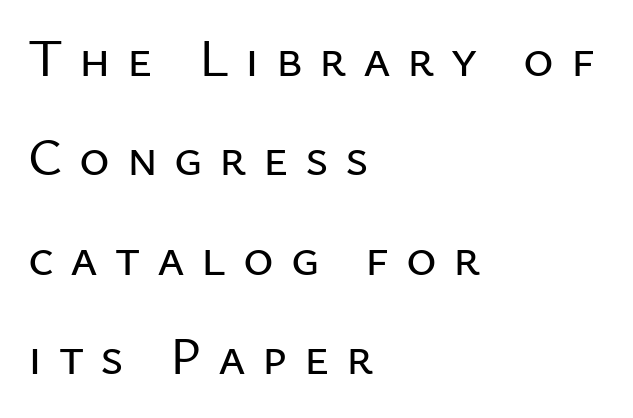
The image shows 52 px sans-serif type, upright; set left-aligned, loose line spacing (1.91x), unusually wide letter spacing (+0.32 em), not underlined; low stroke contrast and a medium x-height.
